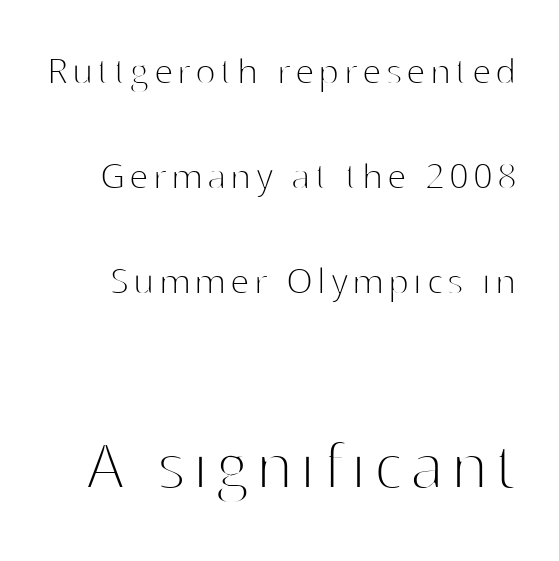
Q: Is the text bold? A: No.
Q: Is the text italic (slanted)? A: No, it is upright.
Q: Is the typeface a serif or a sans-serif typeface? A: Sans-serif.
Q: Is the text underlined? A: No.
Q: Is the spacing between lines tight, normal or loose? A: Loose.
Q: Which block of text is set in a larger size, the first (top) or the second (bottom)? A: The second (bottom) one.
Q: Width (condensed, normal, or wide)? A: Normal.
Q: Stroke contrast? A: High.
Q: x-height? A: Medium.
Q: Monospaced? A: No.
